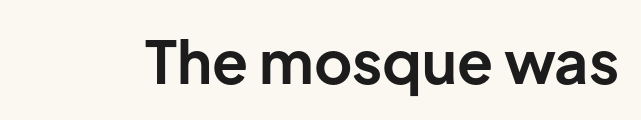
The zone under the glyphs is completely vacant. The designer went with a sans here, leaving each stem footless. A full-strength bold gives these letters their thick strokes. Is there any slant? The stems are plumb. You could not count columns in this text — the font is proportionally spaced.
